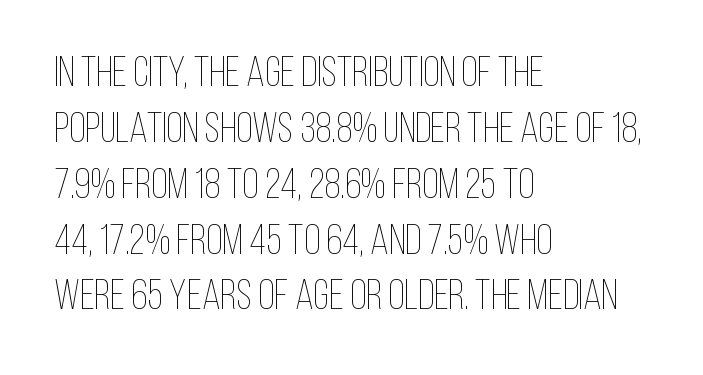
The image shows 42 px thin, condensed type, upright; set left-aligned, normal line spacing (1.33x), normal letter spacing, not underlined; low stroke contrast and a large x-height.
